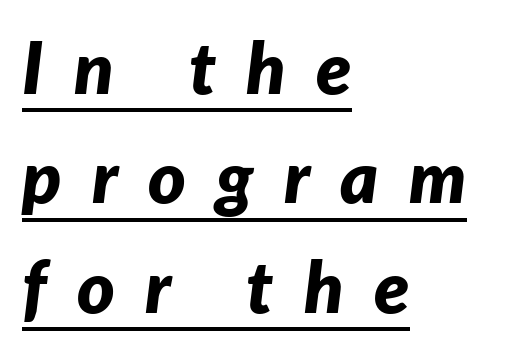
{"italic": "yes", "lean": "right", "slant_degrees": 7, "bold": "yes", "weight": "bold", "width": "normal", "stroke_contrast": "low", "x_height": "medium", "monospaced": "no", "underline": "yes", "align": "left", "line_spacing": "normal", "line_spacing_ratio": 1.52, "letter_spacing": "wide", "letter_spacing_em": 0.42, "glyph_px": 72}
